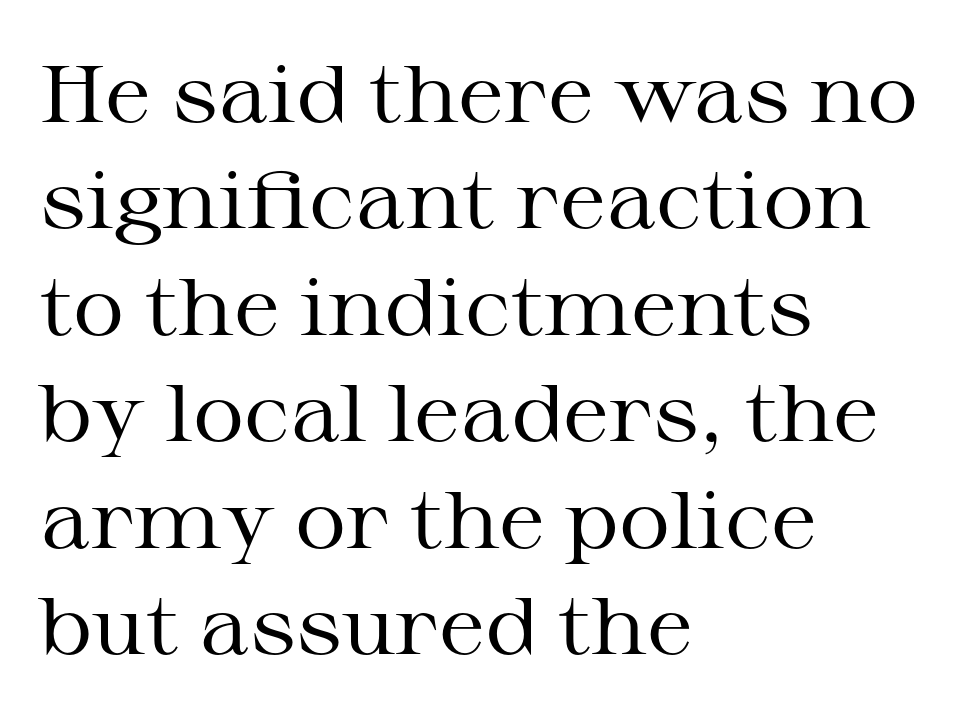
The image shows 80 px regular-weight, wide serif type, upright; set left-aligned, normal line spacing (1.33x), normal letter spacing, not underlined; medium stroke contrast and a medium x-height.
